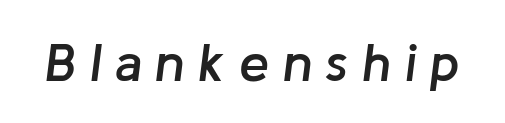
{"italic": "yes", "lean": "right", "slant_degrees": 8, "bold": "semi", "weight": "semibold", "width": "normal", "stroke_contrast": "low", "x_height": "medium", "monospaced": "no", "underline": "no", "letter_spacing": "wide", "letter_spacing_em": 0.25, "glyph_px": 54}
